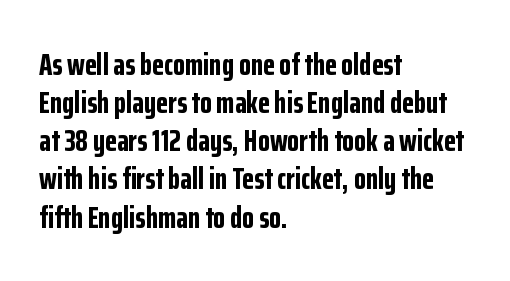
Q: Is the text bold? A: Yes.
Q: Is the text italic (slanted)? A: No, it is upright.
Q: Is the typeface a serif or a sans-serif typeface? A: Sans-serif.
Q: Is the text underlined? A: No.
Q: How is the paragraph aligned? A: Left-aligned.
Q: Is the spacing between letters normal or unusually wide? A: Normal.
Q: Width (condensed, normal, or wide)? A: Condensed.
Q: Stroke contrast? A: Low.
Q: x-height? A: Medium.
Q: Monospaced? A: No.
